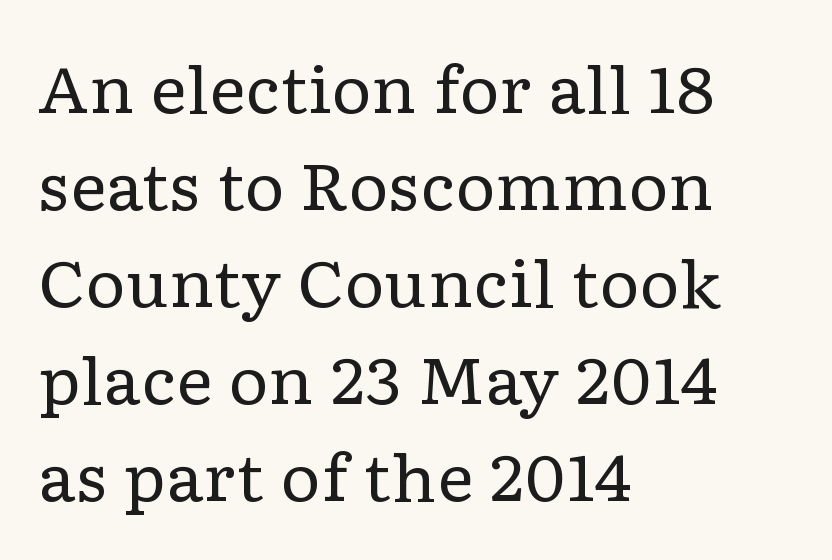
Q: Is the text bold? A: No.
Q: Is the text italic (slanted)? A: No, it is upright.
Q: Is the typeface a serif or a sans-serif typeface? A: Serif.
Q: Is the text underlined? A: No.
Q: How is the paragraph aligned? A: Left-aligned.
Q: Is the spacing between letters normal or unusually wide? A: Normal.
Q: Is the spacing between lines tight, normal or loose? A: Normal.
Q: Width (condensed, normal, or wide)? A: Wide.
Q: Stroke contrast? A: Low.
Q: x-height? A: Medium.
Q: Monospaced? A: No.
